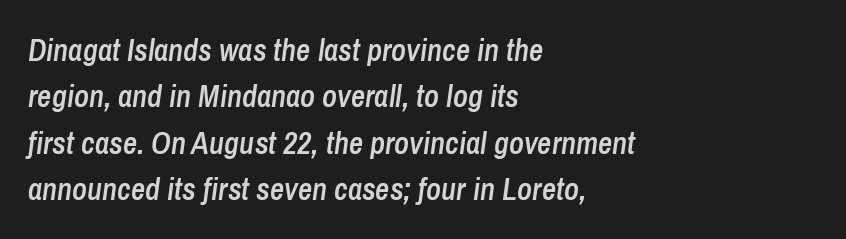
{"italic": "yes", "lean": "right", "slant_degrees": 8, "bold": "semi", "weight": "semibold", "width": "condensed", "stroke_contrast": "low", "x_height": "medium", "monospaced": "no", "underline": "no", "align": "left", "line_spacing": "normal", "line_spacing_ratio": 1.5, "letter_spacing": "normal", "letter_spacing_em": 0.0, "glyph_px": 31}
